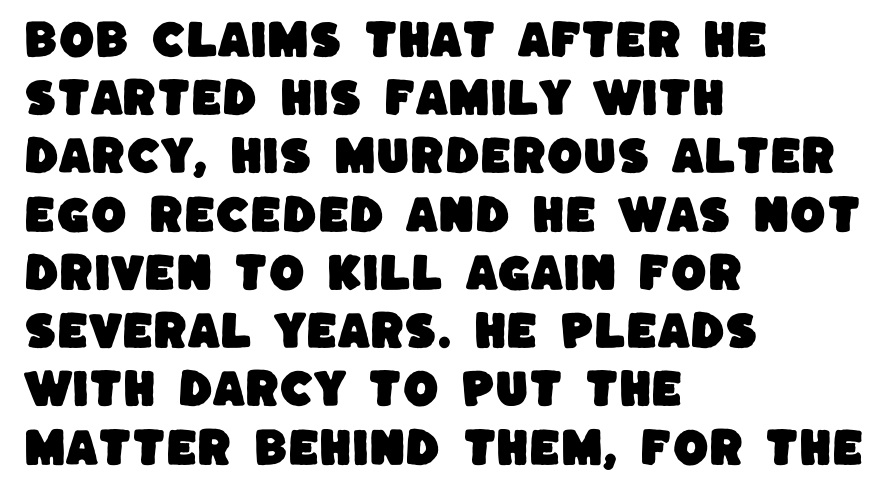
Q: Is the typeface a serif or a sans-serif typeface? A: Sans-serif.
Q: Is the text underlined? A: No.
Q: How is the paragraph aligned? A: Left-aligned.
Q: Is the spacing between letters normal or unusually wide? A: Normal.
Q: Is the spacing between lines tight, normal or loose? A: Normal.
Q: Width (condensed, normal, or wide)? A: Normal.
Q: Stroke contrast? A: Low.
Q: x-height? A: Large.
Q: Monospaced? A: No.
